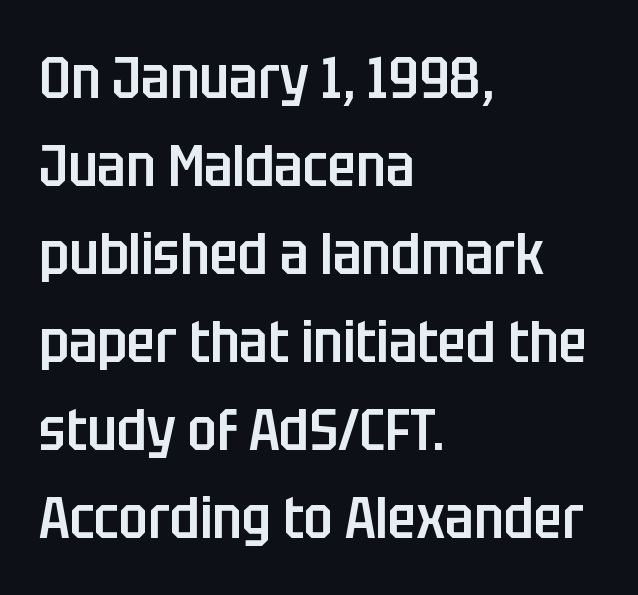
The image shows 59 px semibold, condensed sans-serif type, upright; set left-aligned, normal line spacing (1.49x), normal letter spacing, not underlined; low stroke contrast and a large x-height.
